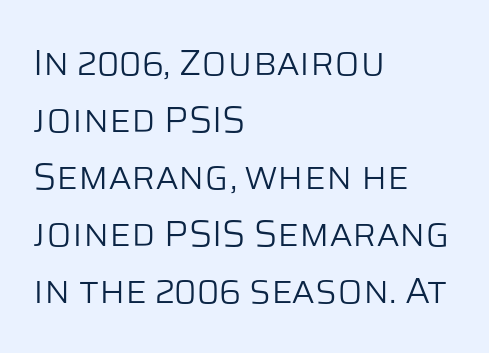
Q: Is the text bold? A: No.
Q: Is the text italic (slanted)? A: No, it is upright.
Q: Is the typeface a serif or a sans-serif typeface? A: Sans-serif.
Q: Is the text underlined? A: No.
Q: How is the paragraph aligned? A: Left-aligned.
Q: Is the spacing between letters normal or unusually wide? A: Normal.
Q: Is the spacing between lines tight, normal or loose? A: Normal.
Q: Width (condensed, normal, or wide)? A: Normal.
Q: Stroke contrast? A: Low.
Q: x-height? A: Large.
Q: Monospaced? A: No.
